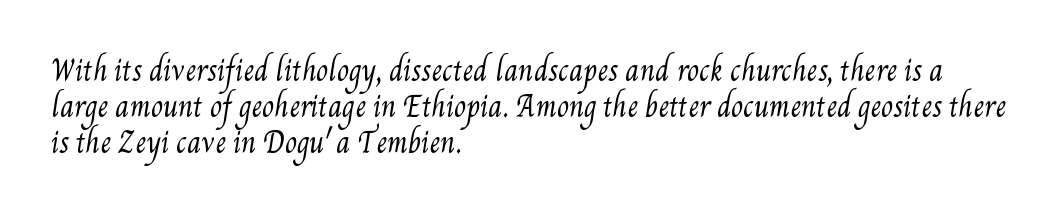
{"bold": "no", "underline": "no", "align": "left", "line_spacing": "normal", "line_spacing_ratio": 1.33, "letter_spacing": "normal", "letter_spacing_em": 0.0, "glyph_px": 27}
